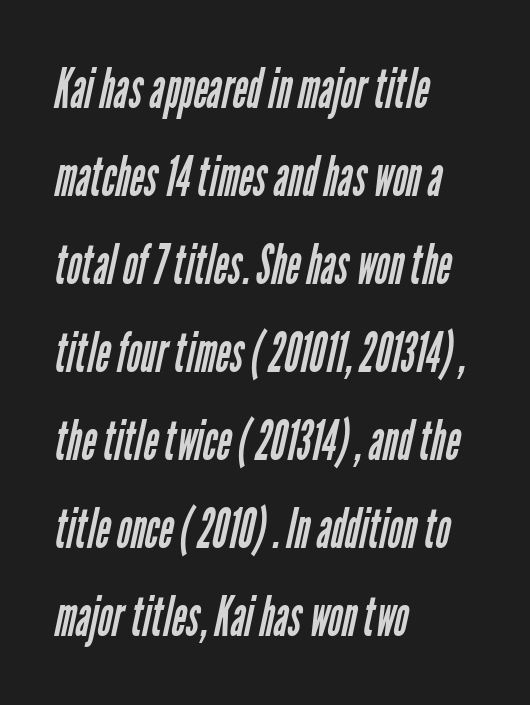
The image shows 56 px regular-weight, condensed sans-serif type; set left-aligned, normal line spacing (1.57x), normal letter spacing, not underlined; low stroke contrast and a medium x-height.
